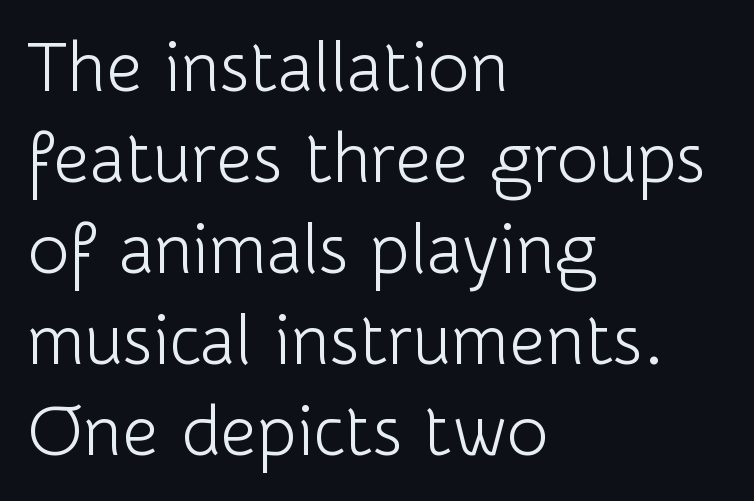
The image shows 71 px light sans-serif type, upright; set left-aligned, normal line spacing (1.28x), normal letter spacing, not underlined; low stroke contrast and a medium x-height.
